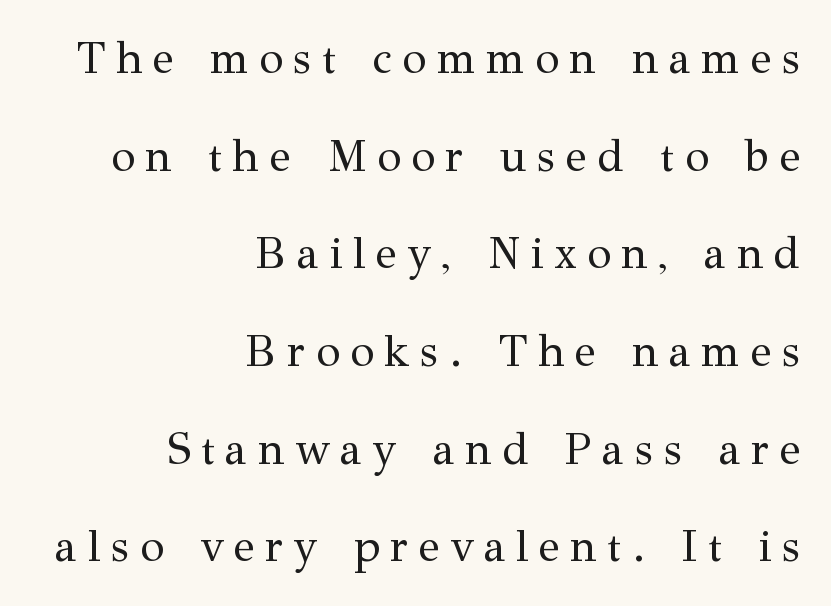
{"serif": "yes", "italic": "no", "bold": "no", "weight": "regular", "width": "normal", "stroke_contrast": "medium", "x_height": "medium", "monospaced": "no", "underline": "no", "align": "right", "line_spacing": "loose", "line_spacing_ratio": 2.22, "letter_spacing": "wide", "letter_spacing_em": 0.24, "glyph_px": 44}
